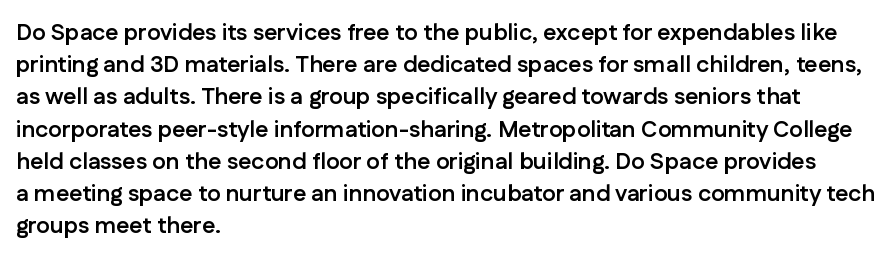
Q: Is the text bold? A: Yes.
Q: Is the text italic (slanted)? A: No, it is upright.
Q: Is the text underlined? A: No.
Q: How is the paragraph aligned? A: Left-aligned.
Q: Is the spacing between letters normal or unusually wide? A: Normal.
Q: Is the spacing between lines tight, normal or loose? A: Normal.
